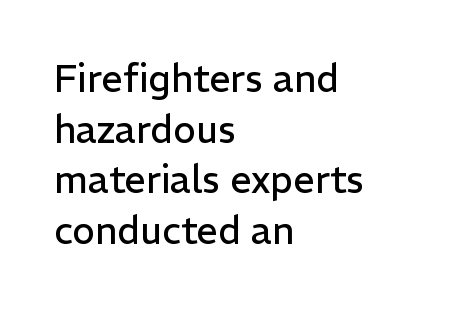
{"serif": "no", "italic": "no", "bold": "no", "weight": "regular", "width": "normal", "stroke_contrast": "low", "x_height": "medium", "monospaced": "no", "underline": "no", "align": "left", "line_spacing": "normal", "line_spacing_ratio": 1.33, "letter_spacing": "normal", "letter_spacing_em": 0.0, "glyph_px": 38}
